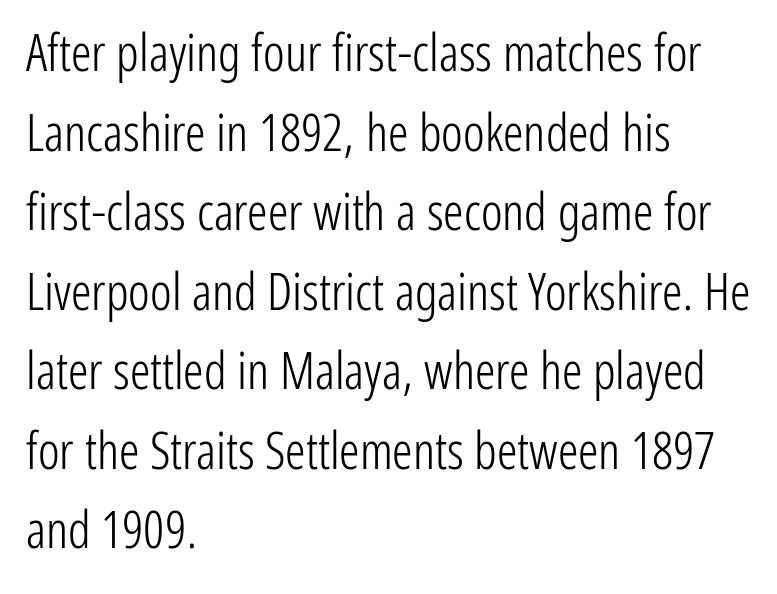
Q: Is the text bold? A: No.
Q: Is the text italic (slanted)? A: No, it is upright.
Q: Is the typeface a serif or a sans-serif typeface? A: Sans-serif.
Q: Is the text underlined? A: No.
Q: How is the paragraph aligned? A: Left-aligned.
Q: Is the spacing between letters normal or unusually wide? A: Normal.
Q: Is the spacing between lines tight, normal or loose? A: Normal.
Q: Width (condensed, normal, or wide)? A: Condensed.
Q: Stroke contrast? A: Low.
Q: x-height? A: Medium.
Q: Monospaced? A: No.
